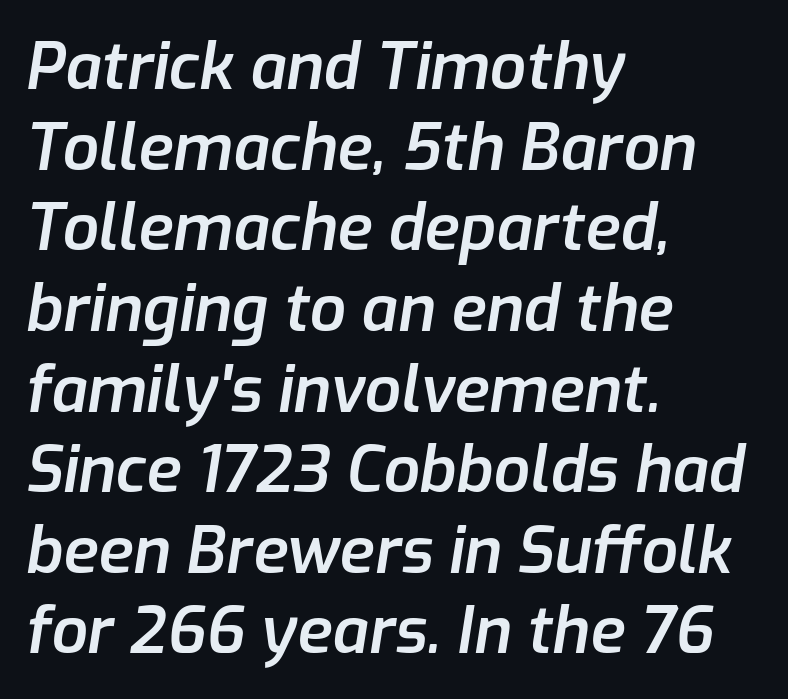
The image shows 64 px semibold type, italic (leaning right); set left-aligned, normal line spacing (1.26x), normal letter spacing, not underlined; low stroke contrast and a medium x-height.
